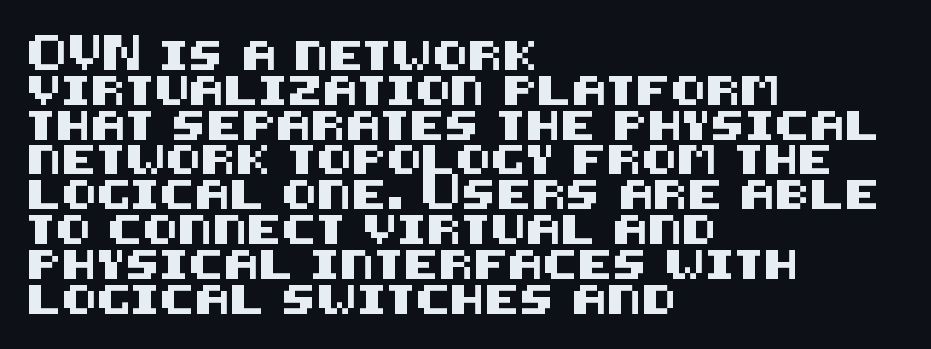
Q: Is the text italic (slanted)? A: No, it is upright.
Q: Is the typeface a serif or a sans-serif typeface? A: Sans-serif.
Q: Is the text underlined? A: No.
Q: How is the paragraph aligned? A: Left-aligned.
Q: Is the spacing between letters normal or unusually wide? A: Normal.
Q: Width (condensed, normal, or wide)? A: Normal.
Q: Stroke contrast? A: Medium.
Q: x-height? A: Large.
